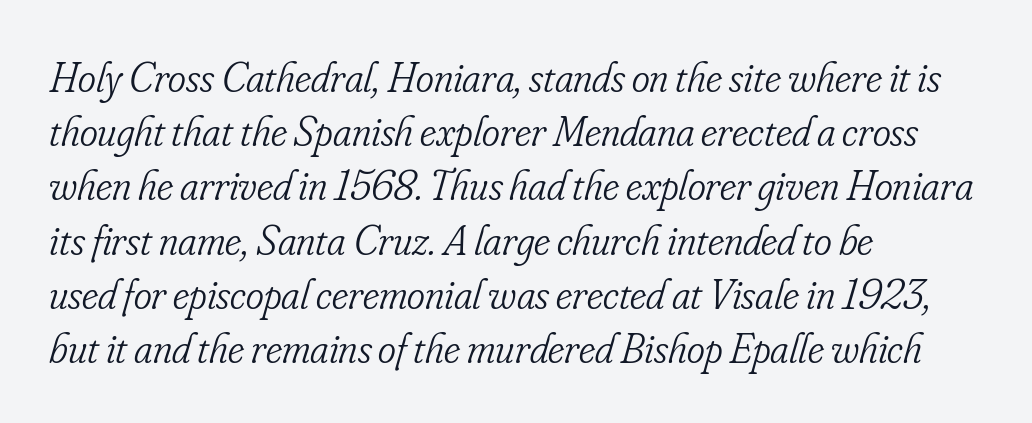
The image shows 43 px light, condensed serif type, italic (leaning right); set left-aligned, normal line spacing (1.26x), normal letter spacing, not underlined; low stroke contrast and a small x-height.
